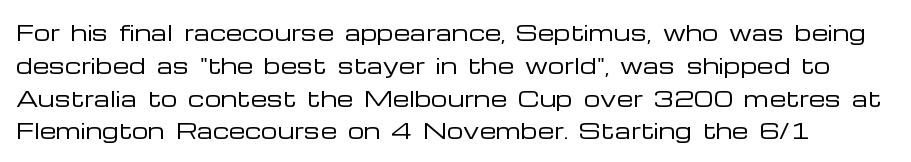
The image shows 21 px text type, upright; set normal line spacing (1.56x), normal letter spacing, not underlined.
